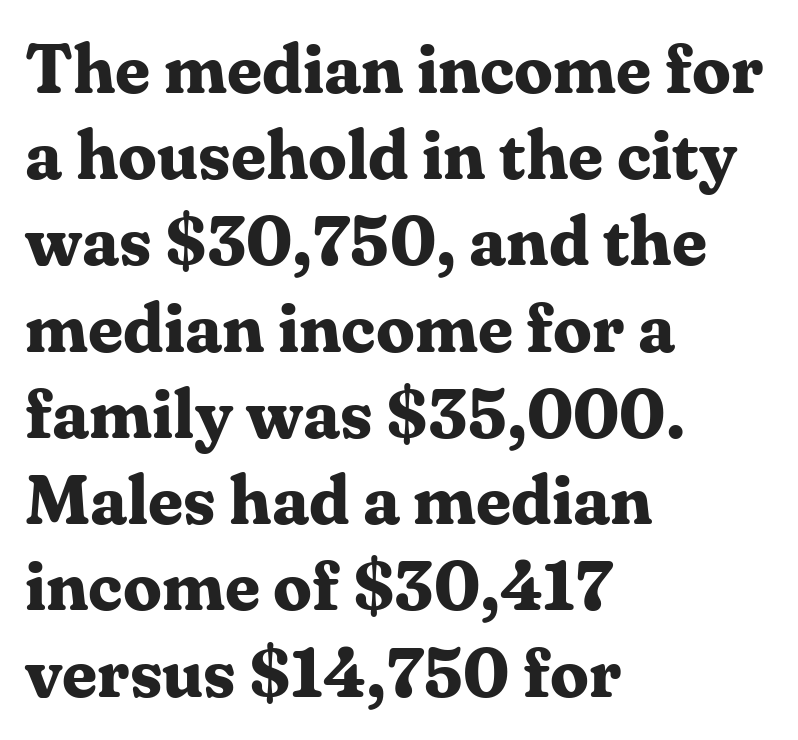
{"serif": "yes", "italic": "no", "bold": "yes", "weight": "bold", "width": "normal", "stroke_contrast": "medium", "x_height": "medium", "monospaced": "no", "underline": "no", "align": "left", "line_spacing": "normal", "line_spacing_ratio": 1.25, "letter_spacing": "normal", "letter_spacing_em": 0.0, "glyph_px": 69}
